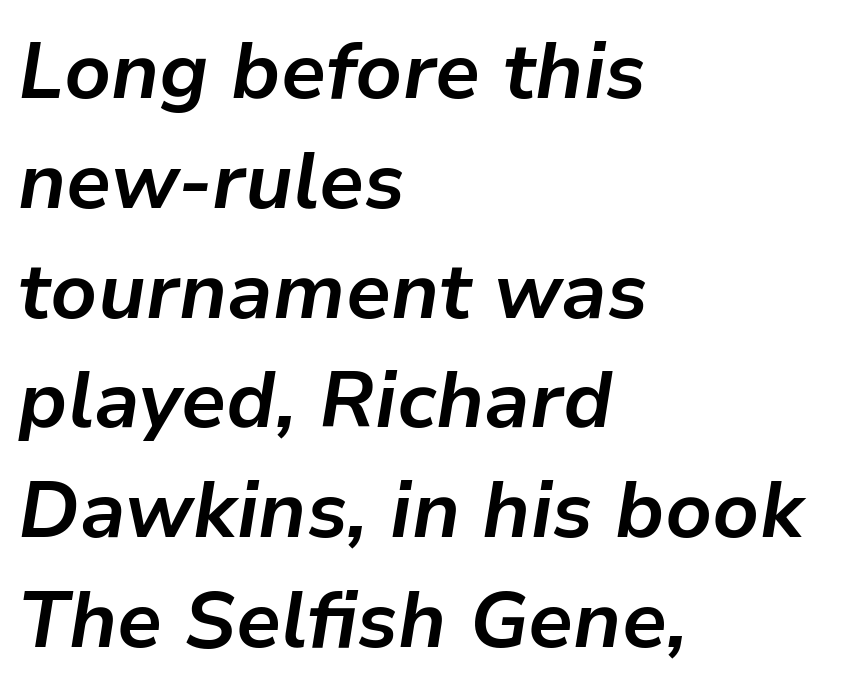
{"italic": "yes", "lean": "right", "slant_degrees": 9, "bold": "yes", "weight": "bold", "width": "normal", "stroke_contrast": "low", "x_height": "medium", "monospaced": "no", "underline": "no", "align": "left", "line_spacing": "normal", "line_spacing_ratio": 1.39, "letter_spacing": "normal", "letter_spacing_em": 0.0, "glyph_px": 79}
